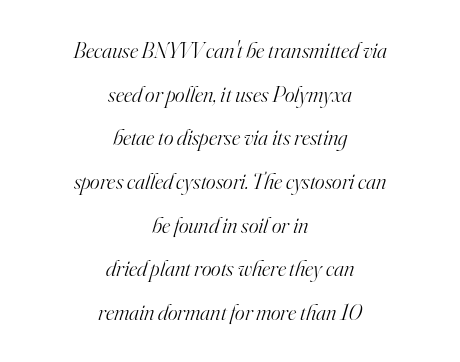
Q: Is the text bold? A: No.
Q: Is the text italic (slanted)? A: Yes, it leans right by about 16 degrees.
Q: Is the text underlined? A: No.
Q: How is the paragraph aligned? A: Centered.
Q: Is the spacing between letters normal or unusually wide? A: Normal.
Q: Is the spacing between lines tight, normal or loose? A: Loose.
